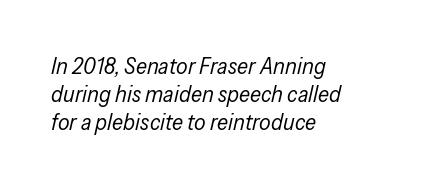
The image shows 23 px text type, italic (leaning right); set left-aligned, line spacing 1.22x, normal letter spacing, not underlined.
